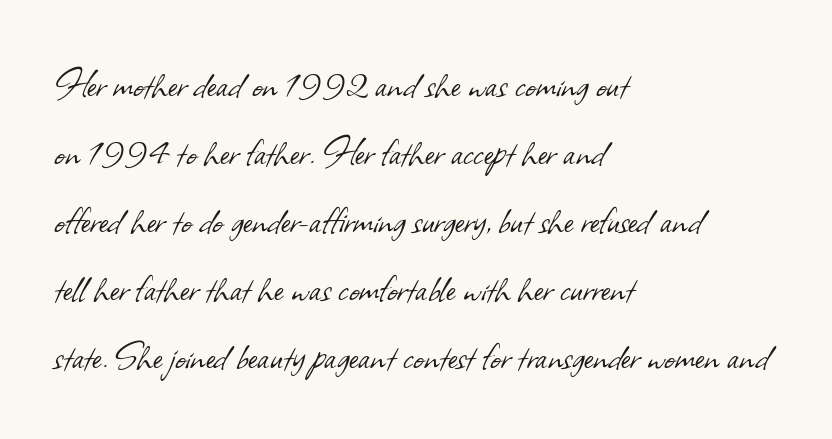
Heaviness? Minimal to ordinary, like unemphasized prose. You could not count columns in this text — the font is proportionally spaced. Nope, no serifs anywhere on these letters. Left-aligned paragraph, ragged on the right. Observe the ordinary spacing: letters are neighbours, not strangers.
